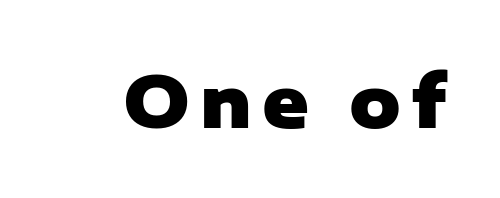
Q: Is the text bold? A: Yes.
Q: Is the text italic (slanted)? A: No, it is upright.
Q: Is the typeface a serif or a sans-serif typeface? A: Sans-serif.
Q: Is the text underlined? A: No.
Q: Width (condensed, normal, or wide)? A: Normal.
Q: Stroke contrast? A: Low.
Q: x-height? A: Medium.
Q: Monospaced? A: No.
